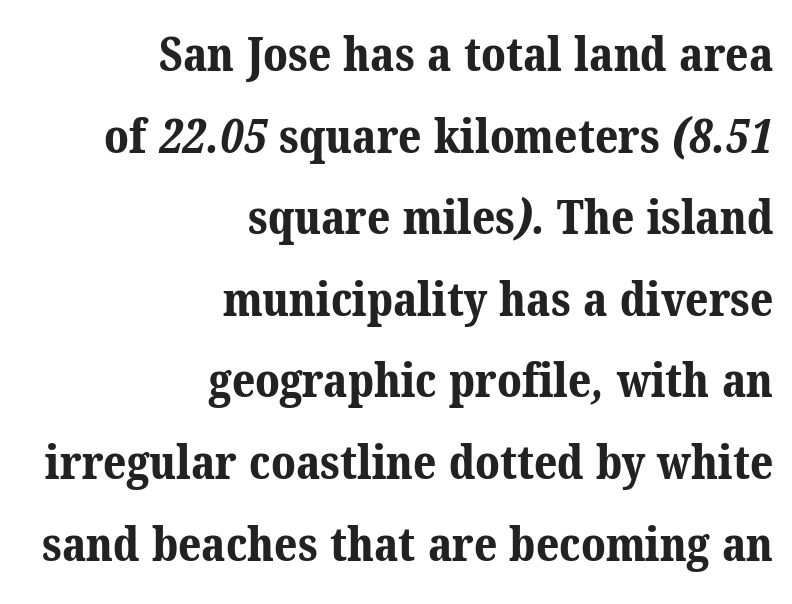
The image shows 48 px bold serif type; set right-aligned, normal line spacing (1.7x), normal letter spacing, not underlined; medium stroke contrast and a medium x-height.
